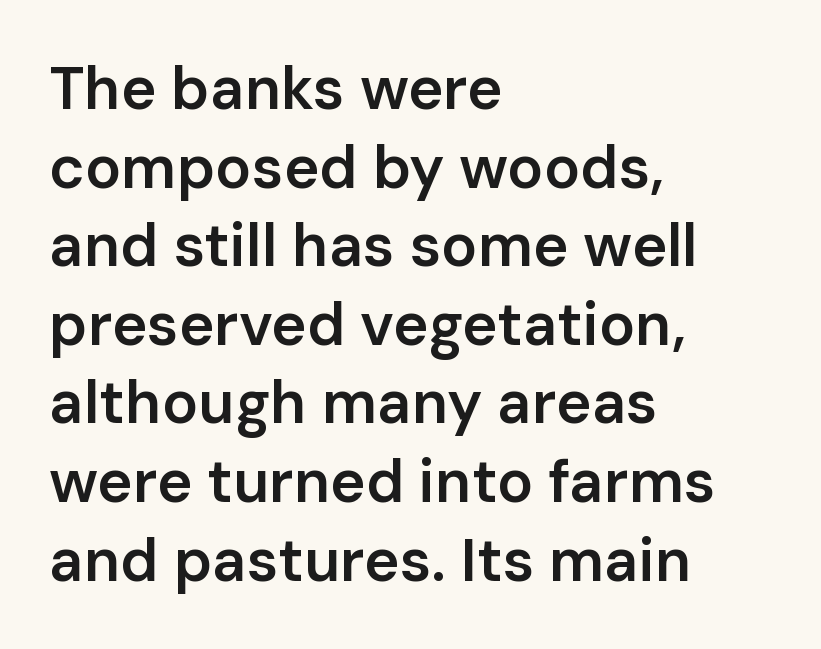
A roman cut, with each character standing at attention. Here the designer chose a conventional face with non-uniform glyph widths. A typesetter would label this face a sans. These words are printed semibold, heavier than regular yet not bold. Each word holds together tightly as a unit, with standard inter-letter gaps. The ragged edge is on the right, which tells us the setting is flush left.
